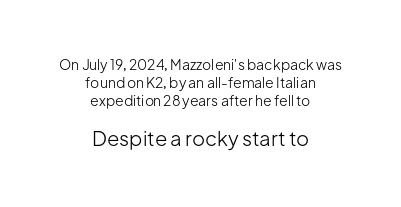
Q: Is the text bold? A: No.
Q: Is the text italic (slanted)? A: No, it is upright.
Q: Is the text underlined? A: No.
Q: How is the paragraph aligned? A: Centered.
Q: Is the spacing between letters normal or unusually wide? A: Normal.
Q: Is the spacing between lines tight, normal or loose? A: Normal.
Q: Which block of text is set in a larger size, the first (top) or the second (bottom)? A: The second (bottom) one.
